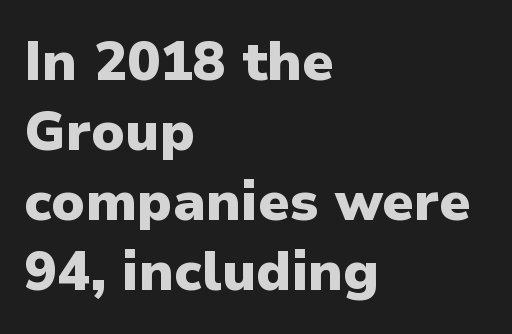
You could call the tracking neutral — neither tight nor loose. I'd call this a sans setting — the letters go barefoot. These lines sit exactly where default settings would place them. In terms of posture, this sample is upright.
